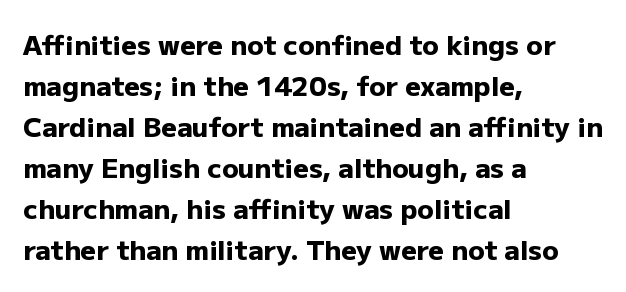
Line beginnings align vertically; line endings do not. Between one letter and the next there's only the usual sliver of space. Notice how descenders clear the ascenders below comfortably — that's standard leading. Does the lettering tilt? It doesn't — this is upright. Letters rest on an invisible, unmarked baseline.
